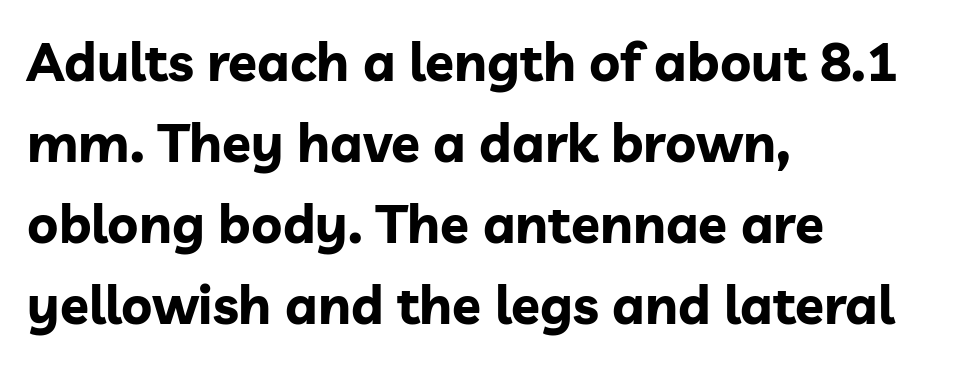
{"serif": "no", "italic": "no", "bold": "yes", "weight": "bold", "width": "normal", "stroke_contrast": "low", "x_height": "medium", "monospaced": "no", "underline": "no", "align": "left", "line_spacing": "normal", "line_spacing_ratio": 1.53, "letter_spacing": "normal", "letter_spacing_em": 0.0, "glyph_px": 53}
